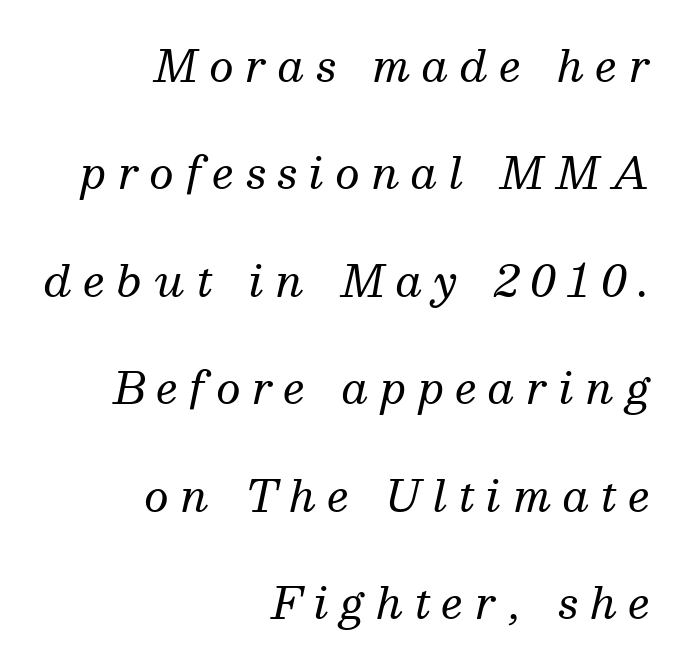
Q: Is the text bold? A: No.
Q: Is the text italic (slanted)? A: Yes, it leans right by about 13 degrees.
Q: Is the typeface a serif or a sans-serif typeface? A: Serif.
Q: Is the text underlined? A: No.
Q: How is the paragraph aligned? A: Right-aligned.
Q: Is the spacing between letters normal or unusually wide? A: Unusually wide.
Q: Is the spacing between lines tight, normal or loose? A: Loose.
Q: Width (condensed, normal, or wide)? A: Normal.
Q: Stroke contrast? A: Medium.
Q: x-height? A: Medium.
Q: Monospaced? A: No.
